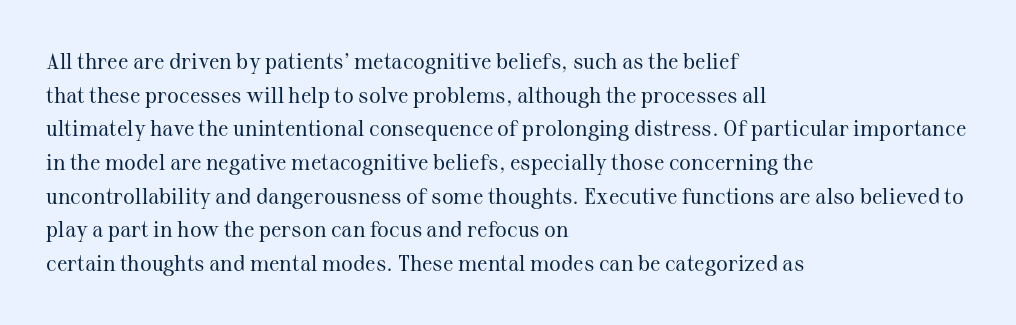
Unbolded letterforms with no extra heft. The letterforms sit shoulder to shoulder at normal distance. Line spacing here is normal. Glance below the letters and you will spot only blank space. Visually the block forms a straight wall on the left and a jagged coastline on the right.
